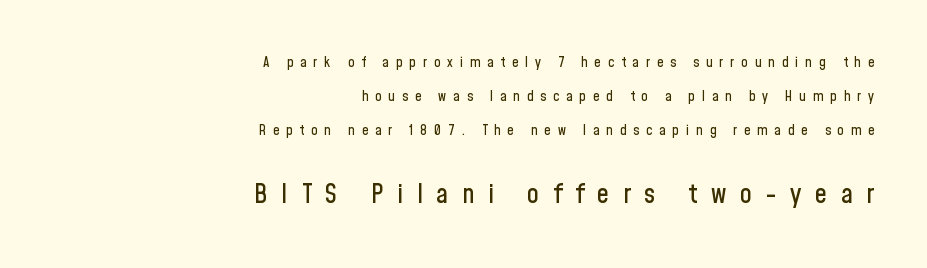
Spacing between characters has been opened up far beyond the box default. The block of text is sparse from top to bottom, with ample space between rows. Honestly, there is no underline to notice here at all. The paragraph shown leans on its right margin. Designer's note — italics off, roman on.
